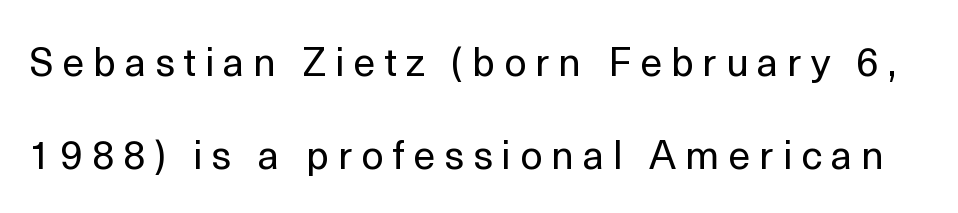
The image shows 40 px regular-weight sans-serif type, upright; set loose line spacing (2.33x), unusually wide letter spacing (+0.22 em), not underlined; a medium x-height.
